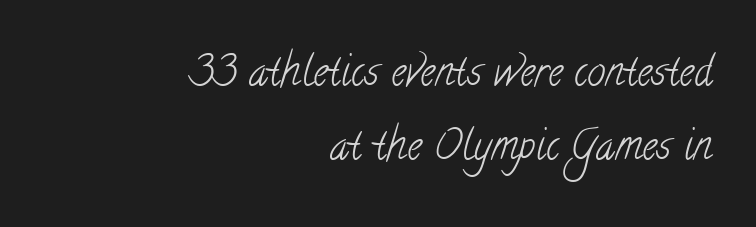
The image shows 41 px light, condensed serif type; set right-aligned, line spacing 1.8x, normal letter spacing, not underlined; low stroke contrast and a small x-height.
